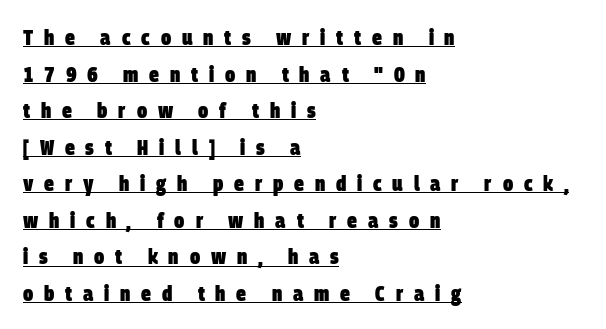
{"bold": "yes", "underline": "yes", "align": "left", "line_spacing": "normal", "line_spacing_ratio": 1.66, "letter_spacing": "wide", "letter_spacing_em": 0.49, "glyph_px": 22}
